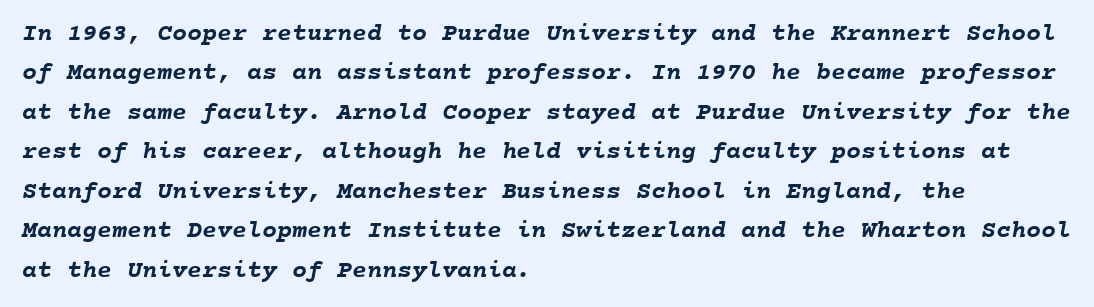
The letterforms sit shoulder to shoulder at normal distance. These words are printed bold, with thick strokes throughout. This sample is left-justified, so line endings fall wherever the words run out. Leading matches the norm, producing a regular column.
